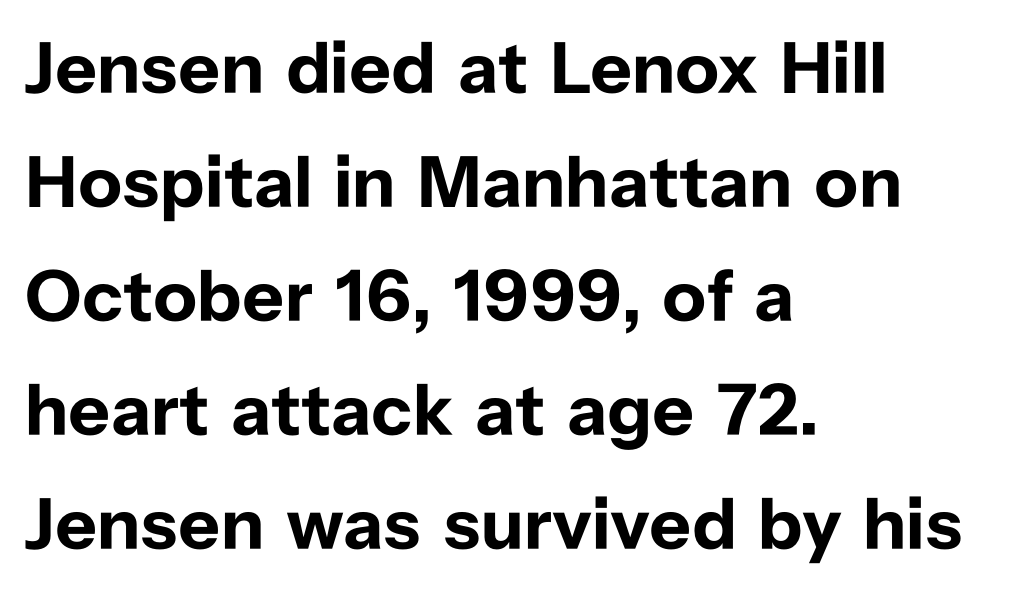
The image shows 73 px bold sans-serif type, upright; set left-aligned, normal line spacing (1.56x), normal letter spacing, not underlined; low stroke contrast and a medium x-height.
